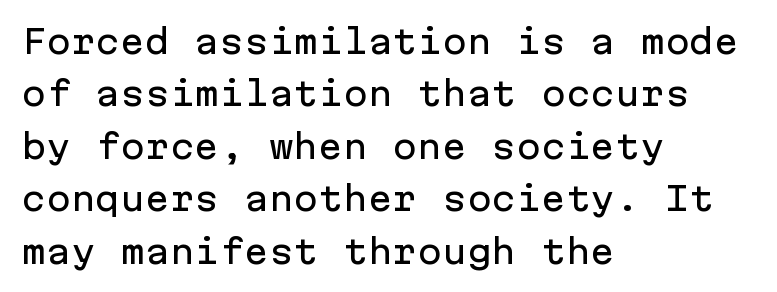
{"serif": "no", "italic": "no", "width": "normal", "stroke_contrast": "low", "x_height": "medium", "monospaced": "yes", "underline": "no", "align": "left", "line_spacing": "normal", "line_spacing_ratio": 1.59, "letter_spacing": "normal", "letter_spacing_em": 0.0, "glyph_px": 33}
